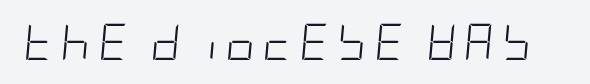
Q: Is the text bold? A: No.
Q: Is the text italic (slanted)? A: Yes, it leans right by about 5 degrees.
Q: Is the text underlined? A: No.
Q: Is the spacing between letters normal or unusually wide? A: Unusually wide.
Q: Width (condensed, normal, or wide)? A: Condensed.
Q: Stroke contrast? A: Low.
Q: x-height? A: Large.
